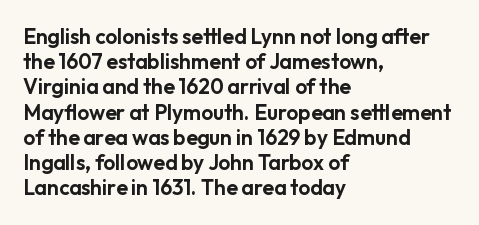
{"italic": "no", "underline": "no", "align": "left", "line_spacing_ratio": 1.2, "letter_spacing": "normal", "letter_spacing_em": 0.0, "glyph_px": 21}
